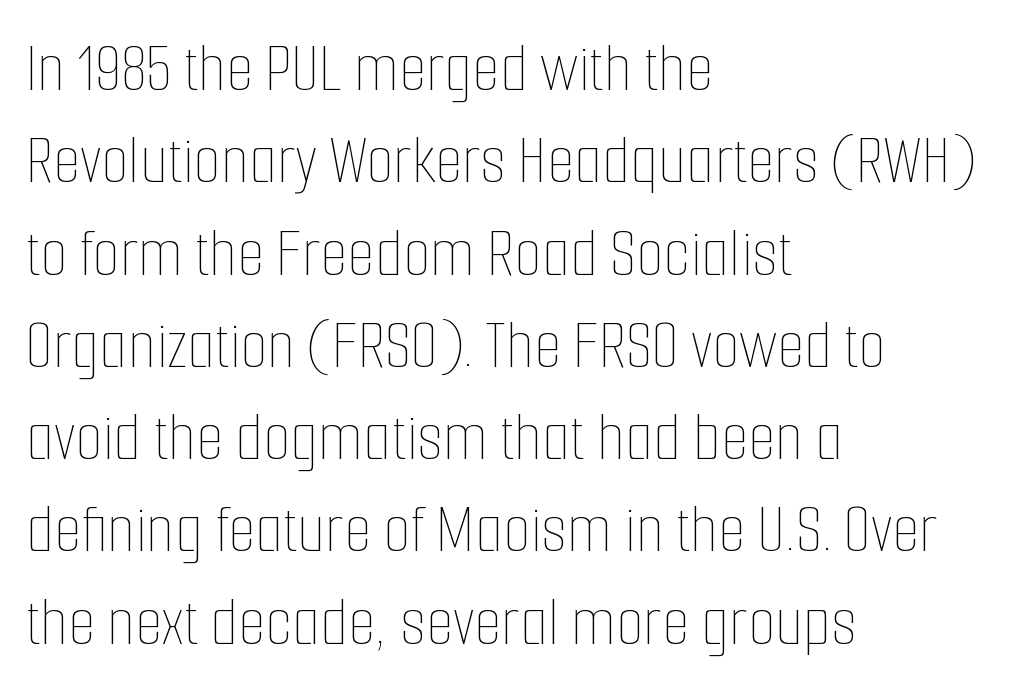
A bare baseline throughout the passage. Each letter keeps its own natural width here, so spacing adapts to shape. A student would call this left alignment; a typographer would say flush left, rag right. Reading down the column, the eye jumps a familiar distance to each next line. This is the regular roman posture of the typeface.
